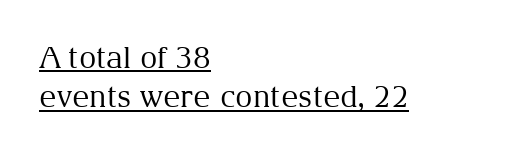
Q: Is the text bold? A: No.
Q: Is the text italic (slanted)? A: No, it is upright.
Q: Is the typeface a serif or a sans-serif typeface? A: Serif.
Q: Is the text underlined? A: Yes.
Q: How is the paragraph aligned? A: Left-aligned.
Q: Is the spacing between letters normal or unusually wide? A: Normal.
Q: Is the spacing between lines tight, normal or loose? A: Normal.
Q: Width (condensed, normal, or wide)? A: Normal.
Q: Stroke contrast? A: Medium.
Q: x-height? A: Medium.
Q: Monospaced? A: No.
